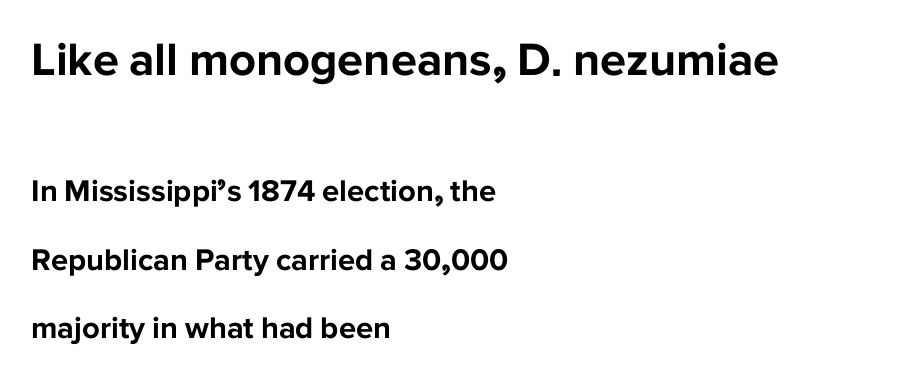
The image shows 47 px bold sans-serif type, upright; set left-aligned, loose line spacing (2.21x), normal letter spacing, not underlined; the first (top) block is 1.52x larger; low stroke contrast and a medium x-height.
